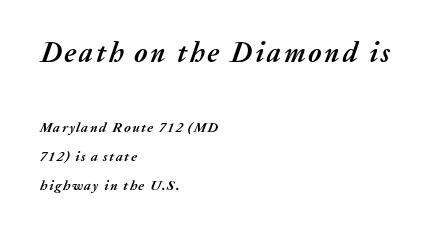
The image shows 28 px semibold type, italic (leaning right); set left-aligned, loose line spacing (2.08x), not underlined; the first (top) block is 2.0x larger; medium stroke contrast and a medium x-height.
